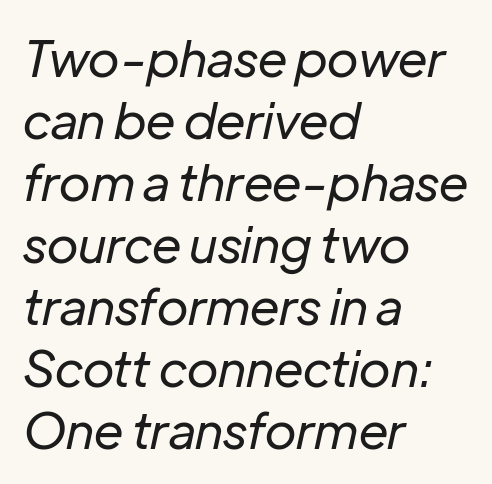
Q: Is the text bold? A: No.
Q: Is the text italic (slanted)? A: Yes, it leans right by about 12 degrees.
Q: Is the text underlined? A: No.
Q: How is the paragraph aligned? A: Left-aligned.
Q: Is the spacing between letters normal or unusually wide? A: Normal.
Q: Width (condensed, normal, or wide)? A: Normal.
Q: Stroke contrast? A: Low.
Q: x-height? A: Medium.
Q: Monospaced? A: No.
